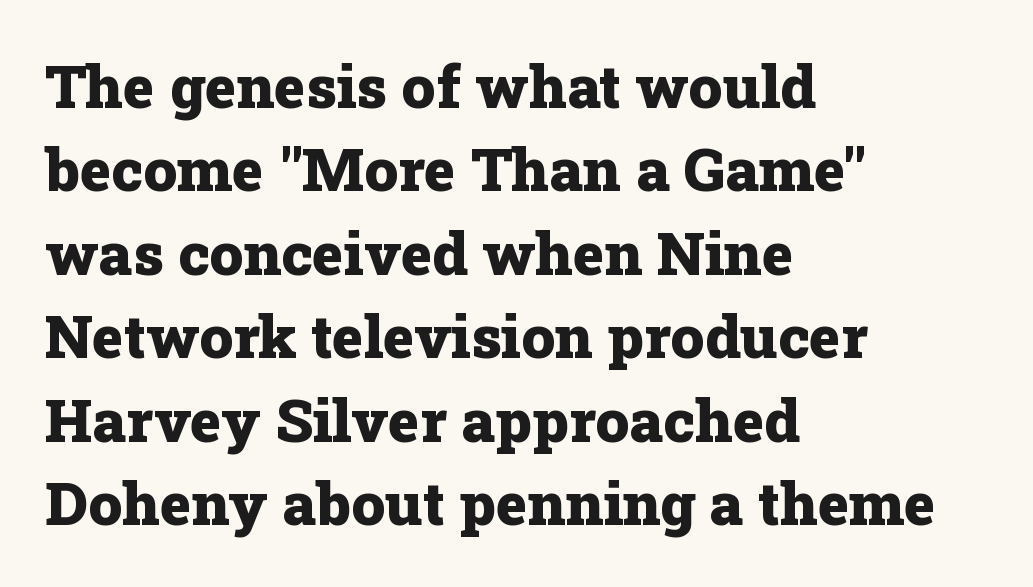
Just letters on the line, the space beneath them empty. The lettering holds an erect, upright posture throughout. The type family on display is of the serif kind. Leading: standard. The passage is arranged the way most books set body copy — flush left. Spacing verdict: proportional, widths tailored to each character.
